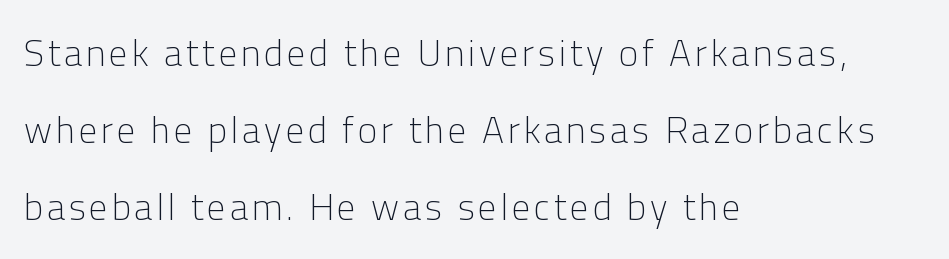
Q: Is the text bold? A: No.
Q: Is the text italic (slanted)? A: No, it is upright.
Q: Is the typeface a serif or a sans-serif typeface? A: Sans-serif.
Q: Is the text underlined? A: No.
Q: How is the paragraph aligned? A: Left-aligned.
Q: Is the spacing between lines tight, normal or loose? A: Loose.
Q: Width (condensed, normal, or wide)? A: Normal.
Q: Stroke contrast? A: Low.
Q: x-height? A: Medium.
Q: Monospaced? A: No.
